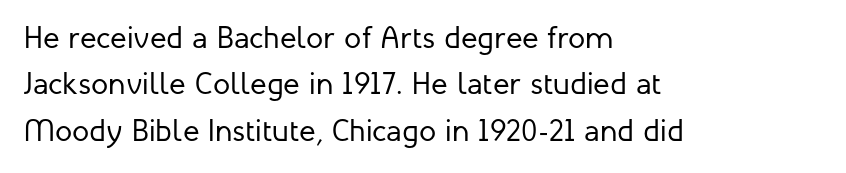
{"serif": "no", "italic": "no", "bold": "no", "weight": "regular", "width": "normal", "stroke_contrast": "low", "x_height": "medium", "monospaced": "no", "underline": "no", "align": "left", "line_spacing": "normal", "line_spacing_ratio": 1.5, "letter_spacing": "normal", "letter_spacing_em": 0.0, "glyph_px": 31}
